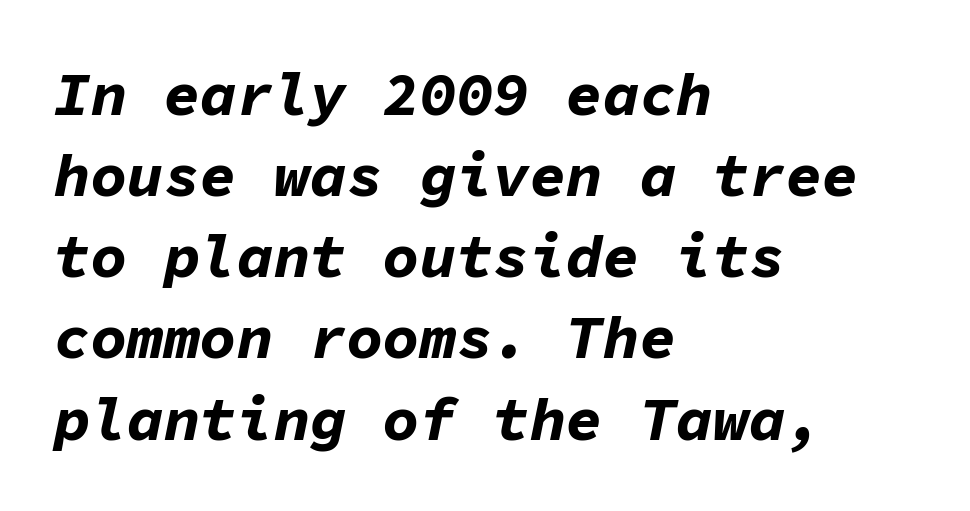
{"italic": "yes", "lean": "right", "slant_degrees": 11, "bold": "yes", "weight": "bold", "width": "normal", "stroke_contrast": "low", "x_height": "medium", "monospaced": "yes", "underline": "no", "align": "left", "line_spacing": "normal", "line_spacing_ratio": 1.33, "letter_spacing": "normal", "letter_spacing_em": 0.0, "glyph_px": 61}
